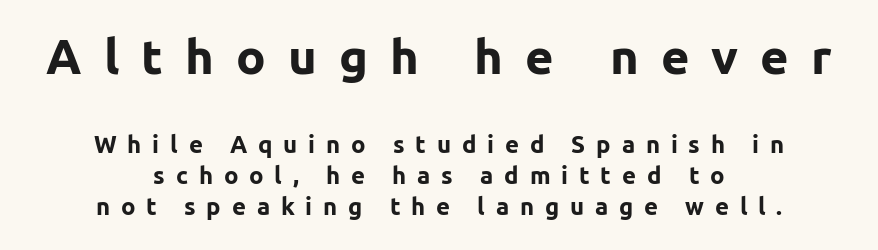
Q: Is the text bold? A: Yes.
Q: Is the text italic (slanted)? A: No, it is upright.
Q: Is the typeface a serif or a sans-serif typeface? A: Sans-serif.
Q: Is the text underlined? A: No.
Q: How is the paragraph aligned? A: Centered.
Q: Is the spacing between letters normal or unusually wide? A: Unusually wide.
Q: Is the spacing between lines tight, normal or loose? A: Normal.
Q: Which block of text is set in a larger size, the first (top) or the second (bottom)? A: The first (top) one.
Q: Width (condensed, normal, or wide)? A: Normal.
Q: Stroke contrast? A: Low.
Q: x-height? A: Medium.
Q: Monospaced? A: No.
